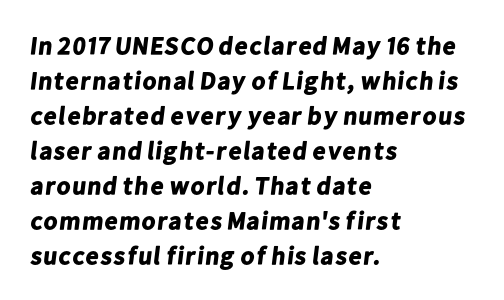
The image shows 25 px bold type; set left-aligned, normal line spacing (1.4x), normal letter spacing, not underlined.
